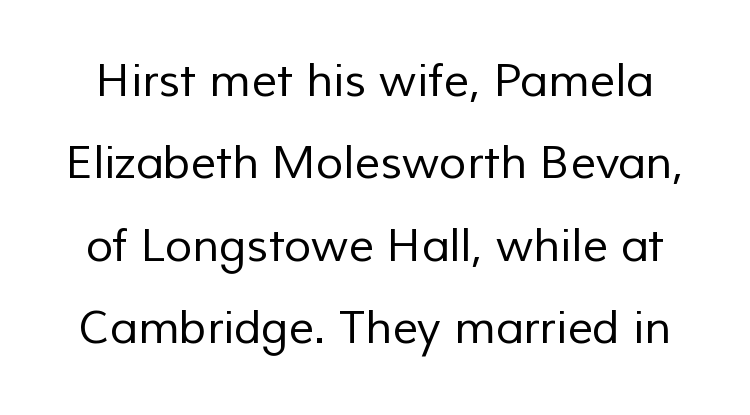
The image shows 45 px regular-weight sans-serif type; set line spacing 1.83x, normal letter spacing, not underlined; low stroke contrast and a medium x-height.
